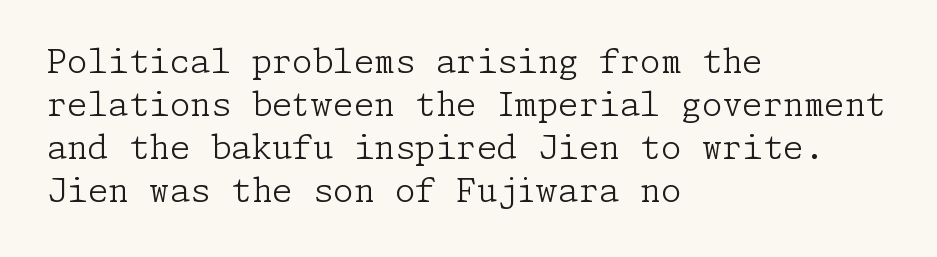
{"serif": "yes", "italic": "no", "bold": "no", "weight": "light", "width": "normal", "stroke_contrast": "low", "x_height": "medium", "underline": "no", "align": "left", "line_spacing": "normal", "line_spacing_ratio": 1.3, "letter_spacing": "normal", "letter_spacing_em": 0.0, "glyph_px": 33}
